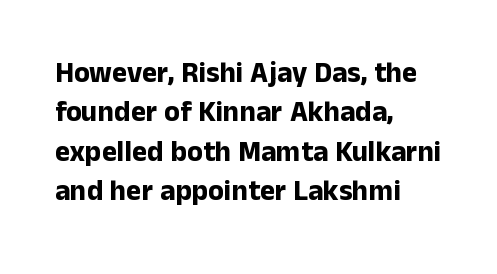
Ordinary non-slanted type is in use. A bare baseline throughout the passage. You could not count columns in this text — the font is proportionally spaced. The letters carry no serifs — their stems end cleanly without finishing strokes. Heavy, bold letterforms. Leading: standard.
